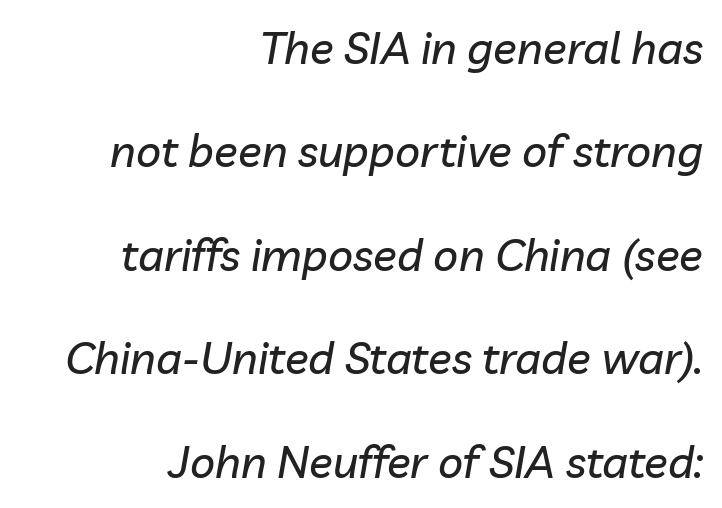
{"italic": "yes", "lean": "right", "slant_degrees": 10, "width": "normal", "stroke_contrast": "low", "x_height": "medium", "monospaced": "no", "underline": "no", "align": "right", "line_spacing": "loose", "line_spacing_ratio": 2.35, "letter_spacing": "normal", "letter_spacing_em": 0.0, "glyph_px": 44}
